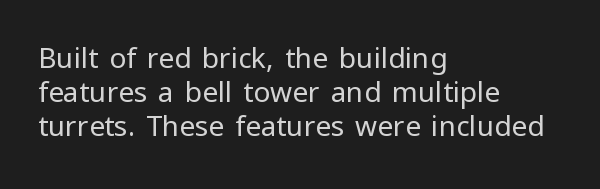
Q: Is the text bold? A: No.
Q: Is the text italic (slanted)? A: No, it is upright.
Q: Is the typeface a serif or a sans-serif typeface? A: Sans-serif.
Q: Is the text underlined? A: No.
Q: How is the paragraph aligned? A: Left-aligned.
Q: Is the spacing between letters normal or unusually wide? A: Normal.
Q: Width (condensed, normal, or wide)? A: Normal.
Q: Stroke contrast? A: Low.
Q: x-height? A: Medium.
Q: Monospaced? A: No.
